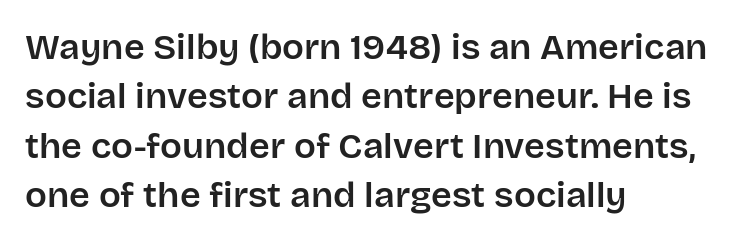
Q: Is the text italic (slanted)? A: No, it is upright.
Q: Is the typeface a serif or a sans-serif typeface? A: Sans-serif.
Q: Is the text underlined? A: No.
Q: How is the paragraph aligned? A: Left-aligned.
Q: Is the spacing between letters normal or unusually wide? A: Normal.
Q: Is the spacing between lines tight, normal or loose? A: Normal.
Q: Width (condensed, normal, or wide)? A: Normal.
Q: Stroke contrast? A: Low.
Q: x-height? A: Large.
Q: Monospaced? A: No.
